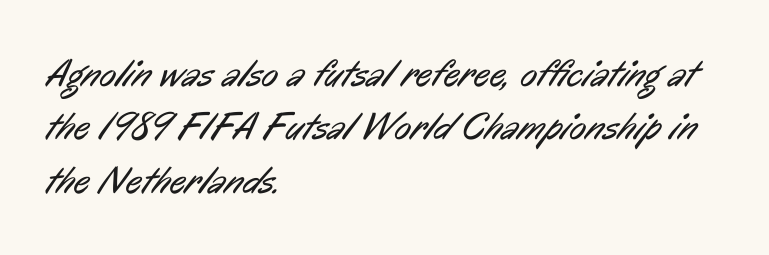
{"serif": "no", "bold": "no", "weight": "regular", "width": "condensed", "stroke_contrast": "low", "x_height": "medium", "monospaced": "no", "underline": "no", "align": "left", "line_spacing": "normal", "line_spacing_ratio": 1.37, "letter_spacing": "normal", "letter_spacing_em": 0.0, "glyph_px": 39}
